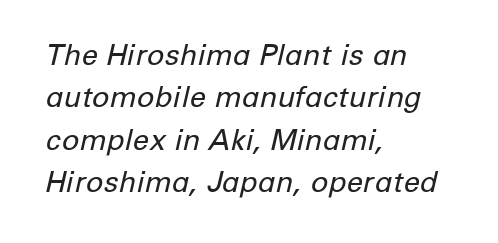
Q: Is the text bold? A: No.
Q: Is the text italic (slanted)? A: Yes, it leans right by about 12 degrees.
Q: Is the text underlined? A: No.
Q: How is the paragraph aligned? A: Left-aligned.
Q: Is the spacing between letters normal or unusually wide? A: Normal.
Q: Is the spacing between lines tight, normal or loose? A: Normal.
Q: Width (condensed, normal, or wide)? A: Normal.
Q: Stroke contrast? A: Low.
Q: x-height? A: Medium.
Q: Monospaced? A: No.
